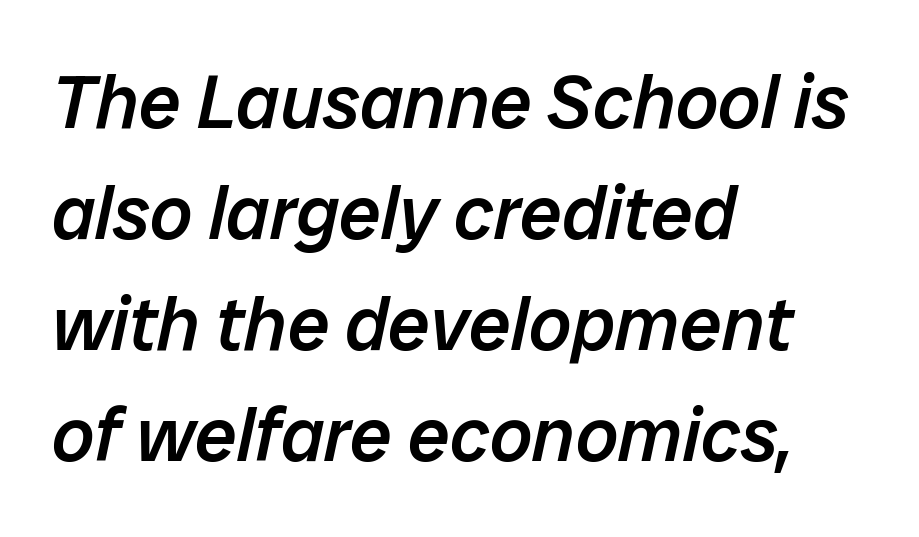
Typeset ragged right — the left edge is the straight one. Tracking here is standard; glyphs follow each other at the usual distance. On the weight axis this lands at semibold, roughly 600. The rendering uses natural spacing where letterforms have individual widths. Type without underlining. Designer's note — italics engaged.
